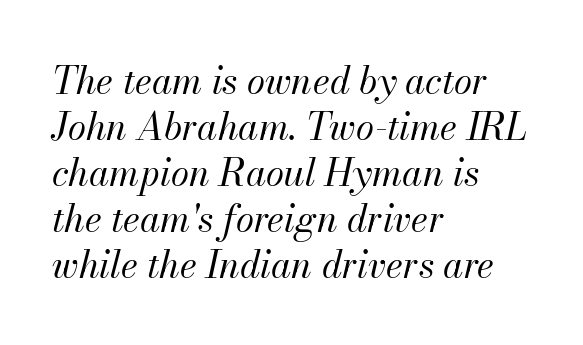
The image shows 37 px regular-weight type, italic (leaning right); set left-aligned, line spacing 1.24x, normal letter spacing, not underlined; medium stroke contrast and a small x-height.
